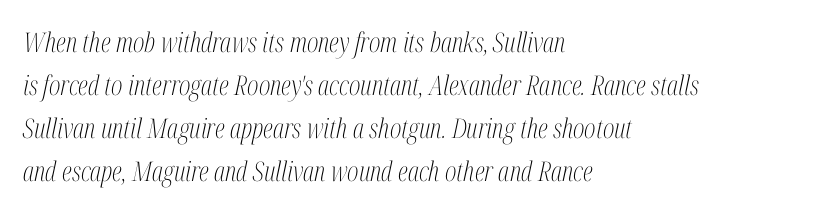
{"italic": "yes", "lean": "right", "slant_degrees": 12, "bold": "no", "underline": "no", "align": "left", "line_spacing": "normal", "line_spacing_ratio": 1.59, "letter_spacing": "normal", "letter_spacing_em": 0.0, "glyph_px": 27}
